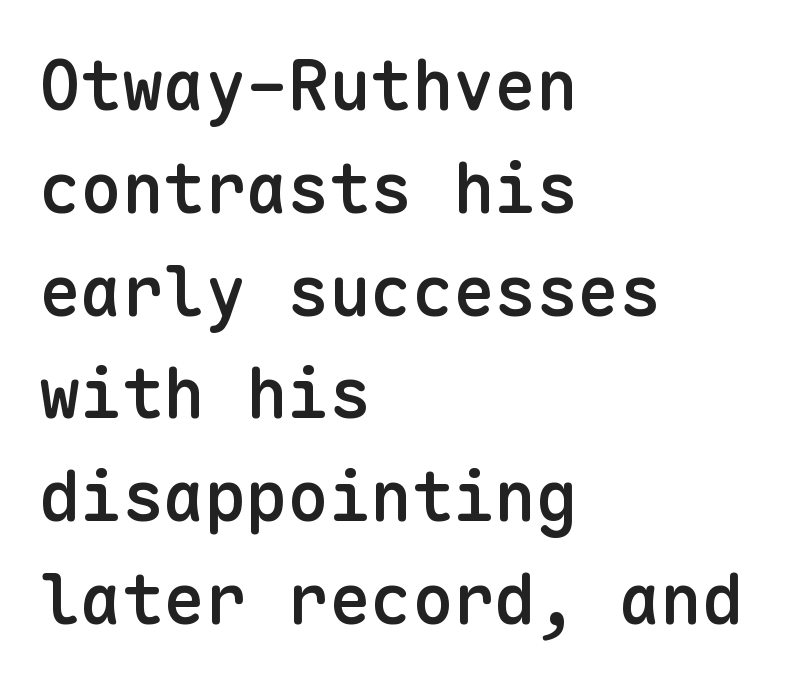
A typesetter would call this monospace, since all characters share one set width. Tall strokes in this sample are plumb rather than angled. The typeface chosen for these lines omits serifs. Whoever set this chose a conventional vertical rhythm. Visually the block forms a straight wall on the left and a jagged coastline on the right.
